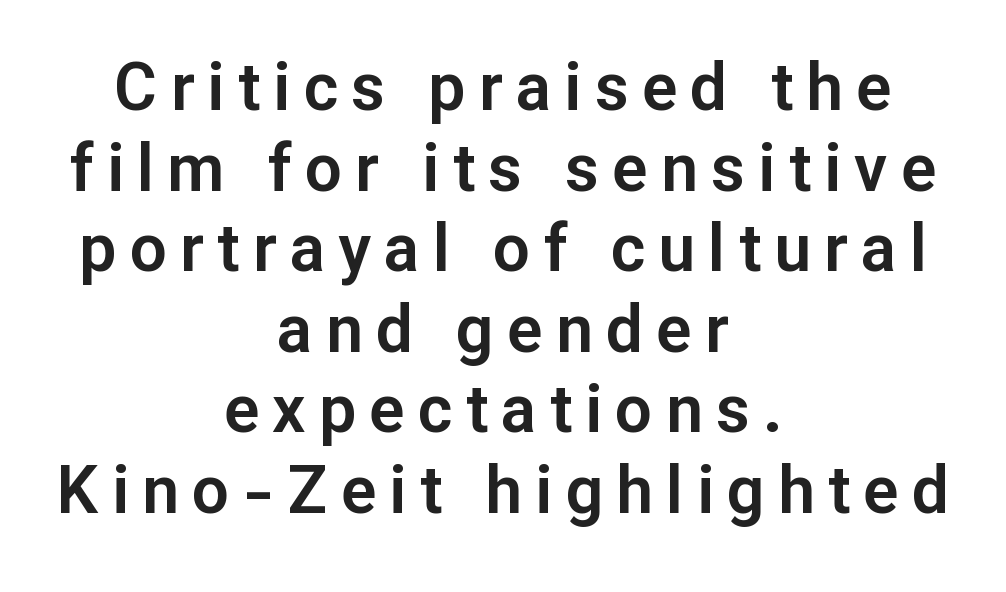
The image shows 66 px sans-serif type, upright; set centered, line spacing 1.22x, unusually wide letter spacing (+0.2 em), not underlined; low stroke contrast and a medium x-height.
